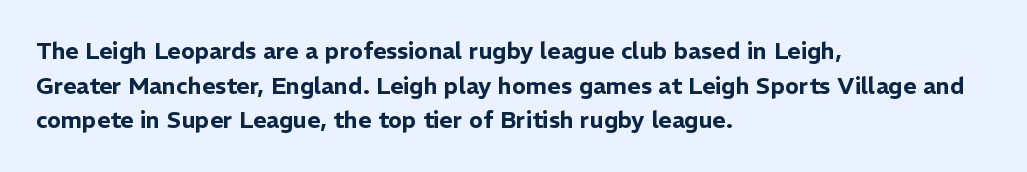
{"italic": "no", "underline": "no", "align": "left", "line_spacing": "normal", "line_spacing_ratio": 1.51, "letter_spacing": "normal", "letter_spacing_em": 0.0, "glyph_px": 23}
